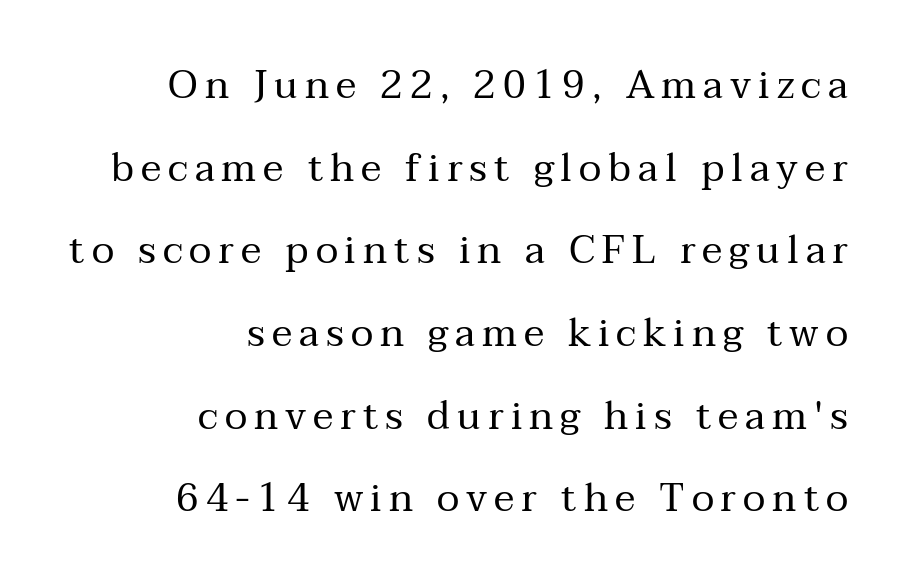
The image shows 39 px regular-weight serif type, upright; set right-aligned, loose line spacing (2.12x), not underlined; medium stroke contrast and a medium x-height.
